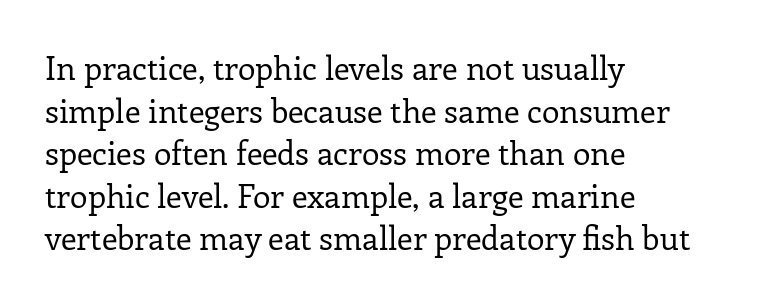
The area under the type is left untouched. Each letter's strokes conclude with small projecting serifs. The font sits on the lighter half of the weight spectrum, regular included. If you drew a line through each stem, it would be perfectly vertical. Which margin do the lines hug? The left one — the right edge is uneven. Here the glyphs are tracked normally, forming tight word shapes.
